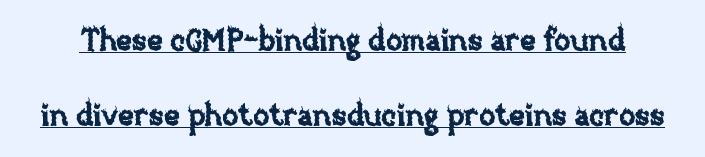
{"italic": "no", "width": "normal", "stroke_contrast": "low", "x_height": "large", "monospaced": "no", "underline": "yes", "line_spacing": "loose", "line_spacing_ratio": 2.49, "letter_spacing": "normal", "letter_spacing_em": 0.0, "glyph_px": 30}
